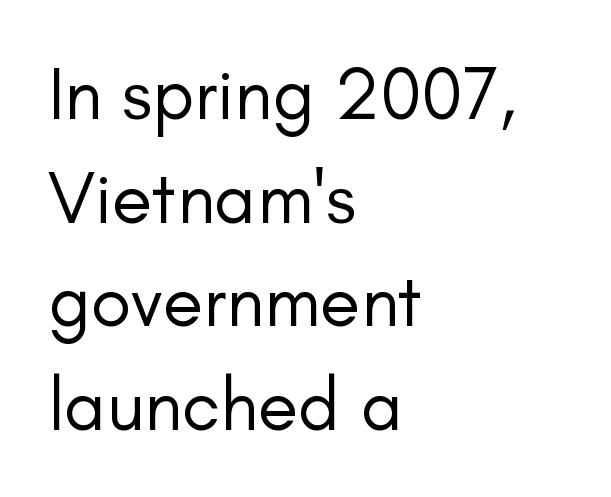
{"serif": "no", "italic": "no", "bold": "no", "weight": "regular", "width": "normal", "stroke_contrast": "low", "x_height": "small", "monospaced": "no", "underline": "no", "align": "left", "line_spacing": "normal", "line_spacing_ratio": 1.4, "letter_spacing": "normal", "letter_spacing_em": 0.0, "glyph_px": 74}
